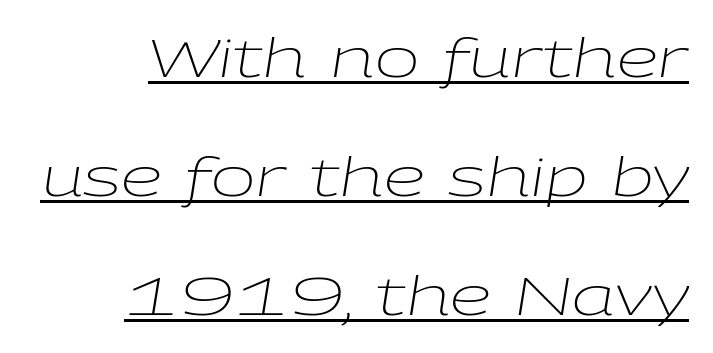
The image shows 53 px light, wide type, italic (leaning right); set right-aligned, loose line spacing (2.25x), normal letter spacing, underlined; low stroke contrast and a medium x-height.
